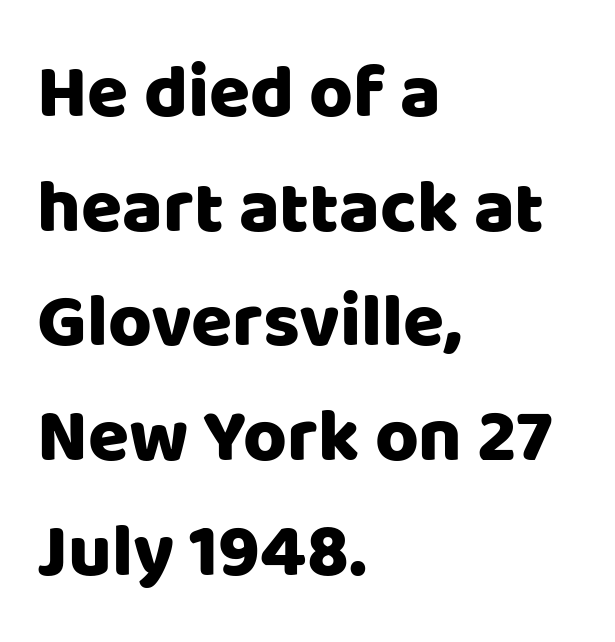
The image shows 75 px sans-serif type, upright; set left-aligned, normal line spacing (1.53x), normal letter spacing, not underlined; low stroke contrast and a large x-height.
